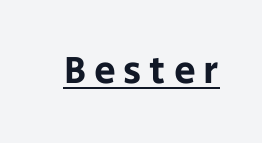
This rendering widens character spacing well past its baseline value. Here the designer chose a conventional face with non-uniform glyph widths. Stroke terminals: plain, sans-serif. In terms of posture, this sample is upright.
